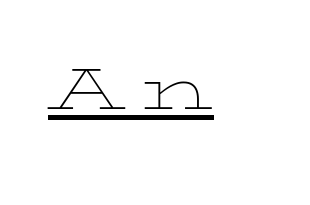
Descenders here cross a horizontal rule under the line. Honestly, the letter spacing is so wide it's the main thing you notice. Posture: upright roman. Character widths vary here, with narrow letters taking less room than wide ones. The passage shown is not bold in any degree.
